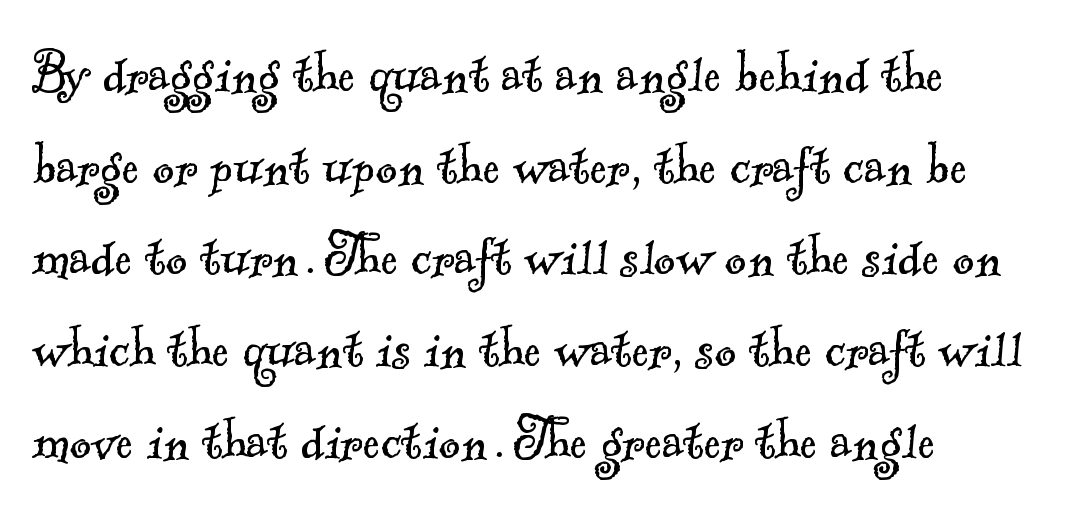
Q: Is the text bold? A: No.
Q: Is the typeface a serif or a sans-serif typeface? A: Serif.
Q: Is the text underlined? A: No.
Q: How is the paragraph aligned? A: Left-aligned.
Q: Is the spacing between letters normal or unusually wide? A: Normal.
Q: Is the spacing between lines tight, normal or loose? A: Normal.
Q: Width (condensed, normal, or wide)? A: Normal.
Q: x-height? A: Small.
Q: Monospaced? A: No.
